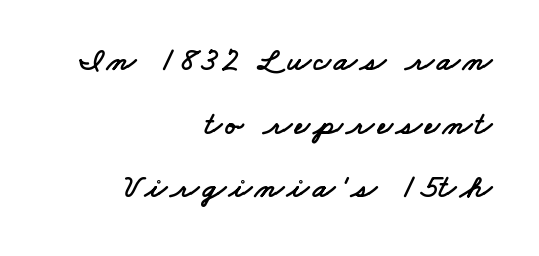
{"serif": "no", "width": "wide", "stroke_contrast": "low", "x_height": "small", "monospaced": "no", "underline": "no", "align": "right", "line_spacing": "loose", "line_spacing_ratio": 1.93, "glyph_px": 33}
